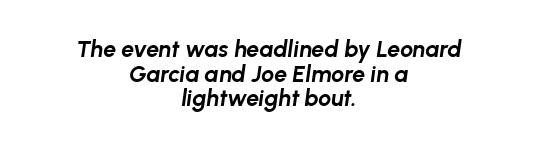
{"italic": "yes", "lean": "right", "slant_degrees": 8, "bold": "yes", "underline": "no", "align": "center", "line_spacing": "tight", "line_spacing_ratio": 1.07, "letter_spacing": "normal", "letter_spacing_em": 0.0, "glyph_px": 23}
